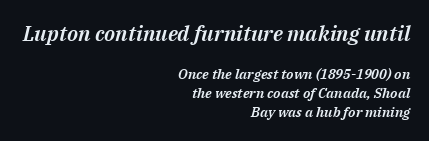
A typesetter would call this zero additional tracking. Does the copy run flush right? Yes — the right margin is perfectly even. Each row of text sits above clean, open space. Notice how descenders clear the ascenders below comfortably — that's standard leading.
